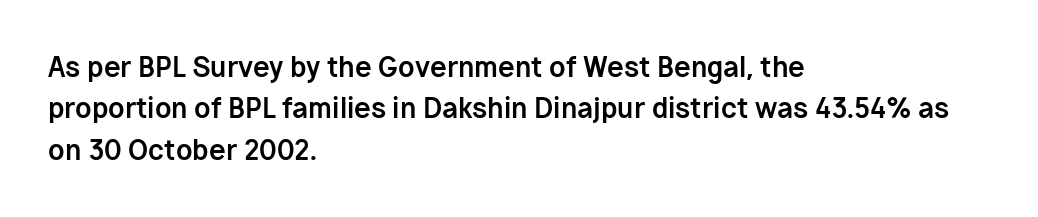
Q: Is the text bold? A: Yes.
Q: Is the text italic (slanted)? A: No, it is upright.
Q: Is the text underlined? A: No.
Q: How is the paragraph aligned? A: Left-aligned.
Q: Is the spacing between letters normal or unusually wide? A: Normal.
Q: Is the spacing between lines tight, normal or loose? A: Normal.
